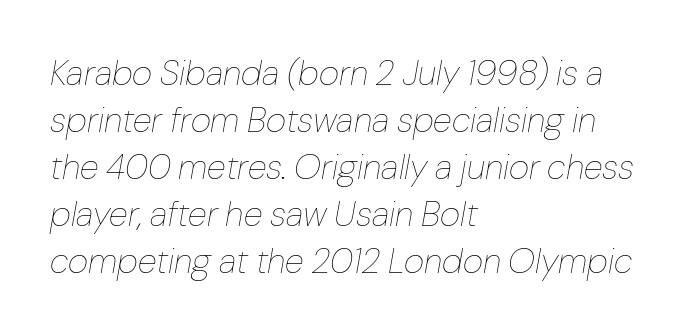
Q: Is the text bold? A: No.
Q: Is the text italic (slanted)? A: Yes, it leans right by about 10 degrees.
Q: Is the text underlined? A: No.
Q: How is the paragraph aligned? A: Left-aligned.
Q: Is the spacing between letters normal or unusually wide? A: Normal.
Q: Is the spacing between lines tight, normal or loose? A: Normal.
Q: Width (condensed, normal, or wide)? A: Normal.
Q: Stroke contrast? A: Low.
Q: x-height? A: Medium.
Q: Monospaced? A: No.
